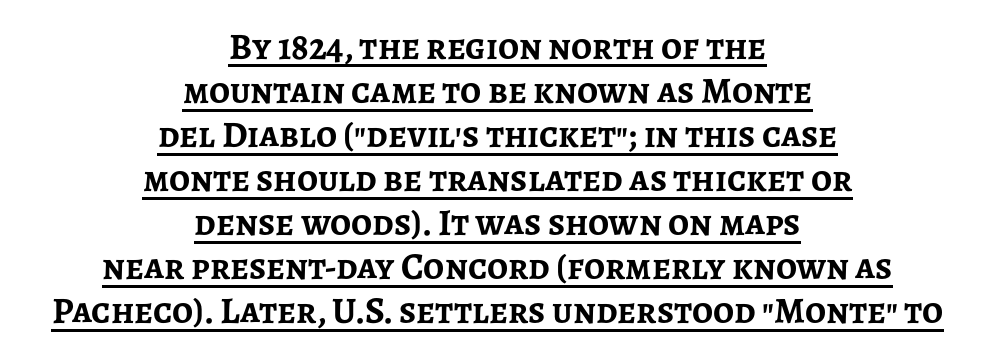
Q: Is the text bold? A: Yes.
Q: Is the text italic (slanted)? A: No, it is upright.
Q: Is the typeface a serif or a sans-serif typeface? A: Sans-serif.
Q: Is the text underlined? A: Yes.
Q: How is the paragraph aligned? A: Centered.
Q: Is the spacing between letters normal or unusually wide? A: Normal.
Q: Width (condensed, normal, or wide)? A: Normal.
Q: Stroke contrast? A: Low.
Q: x-height? A: Medium.
Q: Monospaced? A: No.
